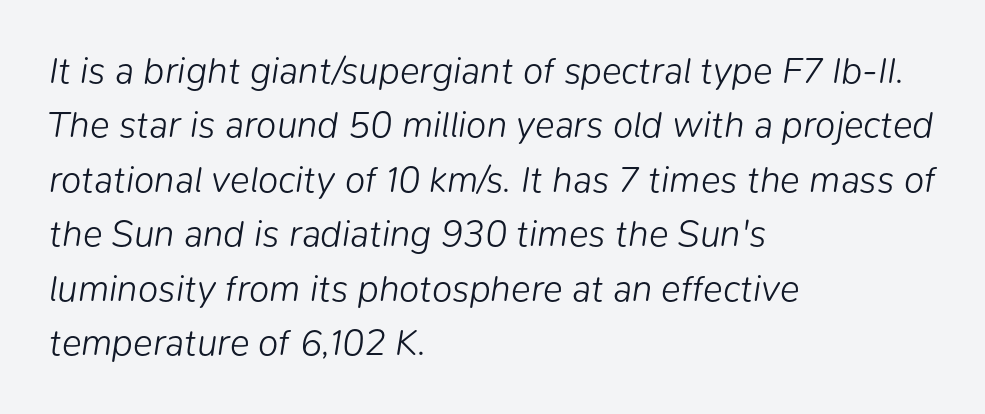
The image shows 37 px light type, italic (leaning right); set left-aligned, normal line spacing (1.47x), normal letter spacing, not underlined; low stroke contrast and a medium x-height.
